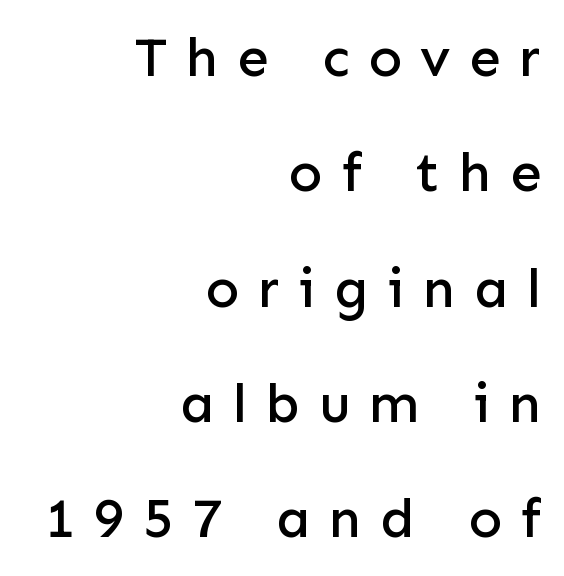
{"serif": "no", "italic": "no", "width": "normal", "stroke_contrast": "low", "x_height": "medium", "monospaced": "no", "underline": "no", "align": "right", "line_spacing": "loose", "line_spacing_ratio": 2.06, "letter_spacing": "wide", "letter_spacing_em": 0.33, "glyph_px": 56}
